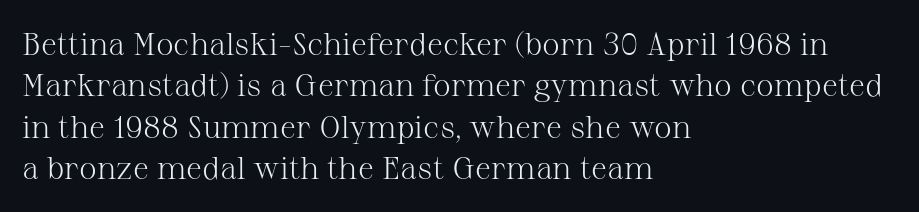
{"serif": "yes", "italic": "no", "bold": "no", "weight": "light", "width": "normal", "stroke_contrast": "medium", "x_height": "medium", "monospaced": "no", "underline": "no", "align": "left", "line_spacing": "normal", "line_spacing_ratio": 1.29, "letter_spacing": "normal", "letter_spacing_em": 0.0, "glyph_px": 32}
